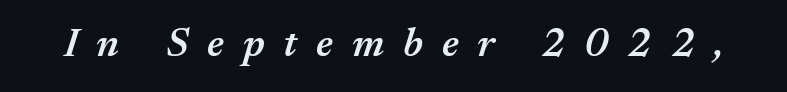
The image shows 41 px semibold type, italic (leaning right); set unusually wide letter spacing (+0.46 em), not underlined; medium stroke contrast and a medium x-height.
